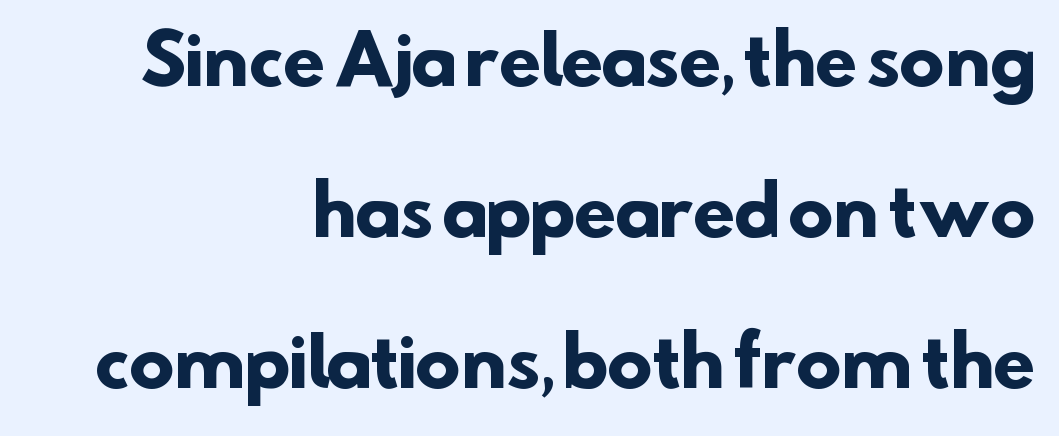
Q: Is the text bold? A: Yes.
Q: Is the typeface a serif or a sans-serif typeface? A: Sans-serif.
Q: Is the text underlined? A: No.
Q: How is the paragraph aligned? A: Right-aligned.
Q: Is the spacing between letters normal or unusually wide? A: Normal.
Q: Is the spacing between lines tight, normal or loose? A: Loose.
Q: Width (condensed, normal, or wide)? A: Normal.
Q: Stroke contrast? A: Low.
Q: x-height? A: Small.
Q: Monospaced? A: No.
